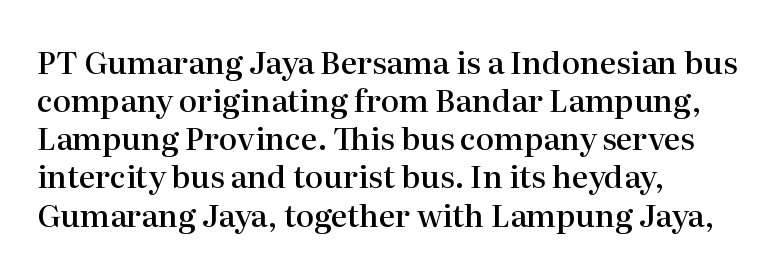
{"serif": "yes", "italic": "no", "bold": "semi", "weight": "semibold", "width": "normal", "stroke_contrast": "high", "x_height": "medium", "monospaced": "no", "underline": "no", "align": "left", "line_spacing_ratio": 1.23, "letter_spacing": "normal", "letter_spacing_em": 0.0, "glyph_px": 31}
